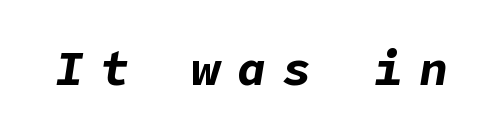
{"italic": "yes", "lean": "right", "slant_degrees": 9, "bold": "yes", "weight": "bold", "width": "normal", "stroke_contrast": "low", "x_height": "medium", "underline": "no", "letter_spacing": "wide", "letter_spacing_em": 0.35, "glyph_px": 48}
